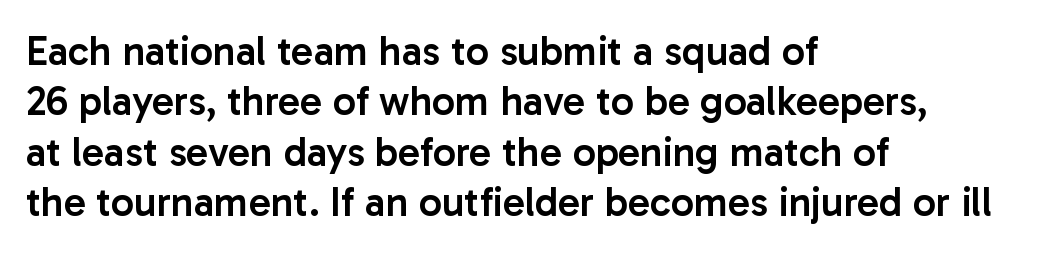
{"serif": "no", "italic": "no", "bold": "semi", "weight": "semibold", "width": "normal", "stroke_contrast": "low", "x_height": "medium", "monospaced": "no", "underline": "no", "align": "left", "line_spacing_ratio": 1.23, "letter_spacing": "normal", "letter_spacing_em": 0.0, "glyph_px": 41}
